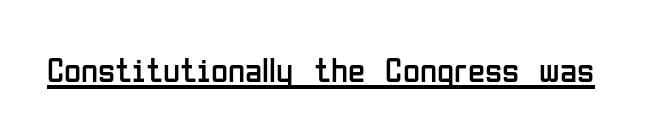
{"serif": "no", "italic": "no", "bold": "no", "weight": "regular", "width": "condensed", "stroke_contrast": "low", "x_height": "medium", "monospaced": "no", "underline": "yes", "letter_spacing": "normal", "letter_spacing_em": 0.0, "glyph_px": 35}
